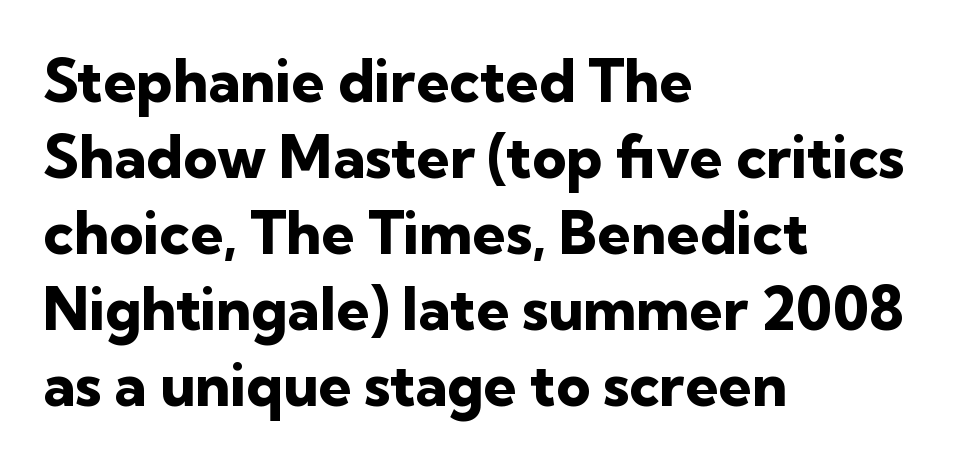
{"serif": "no", "italic": "no", "bold": "yes", "weight": "heavy", "width": "normal", "stroke_contrast": "low", "x_height": "medium", "monospaced": "no", "underline": "no", "align": "left", "line_spacing": "normal", "line_spacing_ratio": 1.29, "letter_spacing": "normal", "letter_spacing_em": 0.0, "glyph_px": 59}
